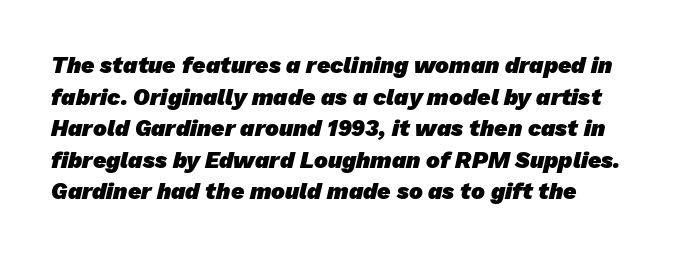
How are the letters spaced? Ordinarily, with no added tracking. Lines of text with bare space underneath. Casual observation: everything's shoved over to the left. Notice how thick the strokes are: this is what a full bold looks like.
